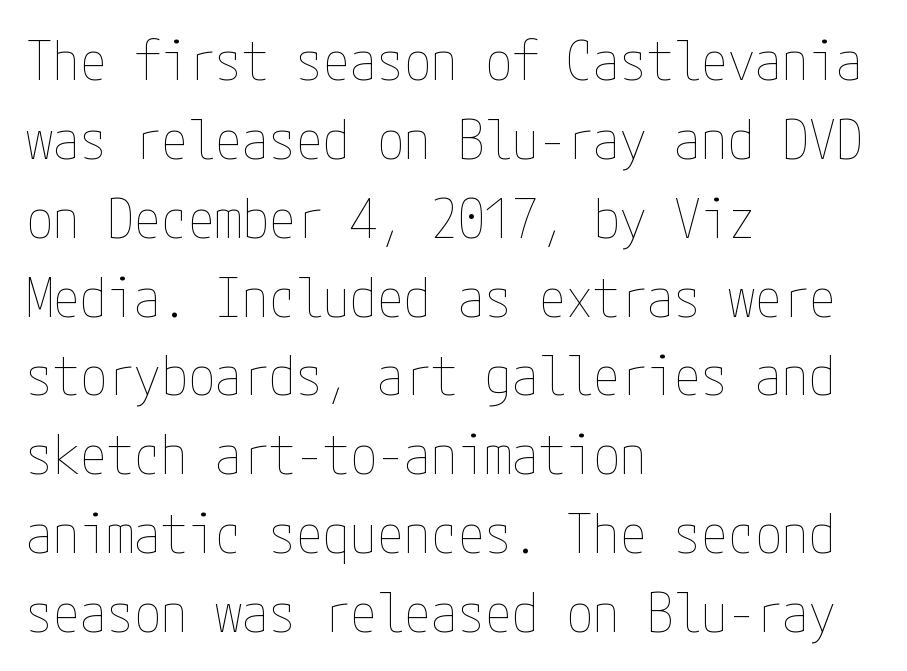
The passage shown is not bold in any degree. The horizontal fit of the characters is conventional and even. Leading: standard. If you drew a ruler down the left edge, every line would touch it.
